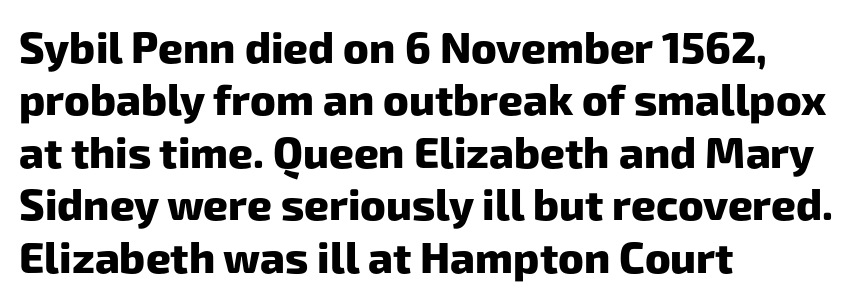
The designer went with a sans here, leaving each stem footless. Caption: multi-line text, flush left, ragged right. Varying glyph widths throughout — classic text-font behaviour. What weight is shown? A full bold with thick strokes. Clear beneath every line of the passage. This sample uses plain, unmodified letter spacing.
